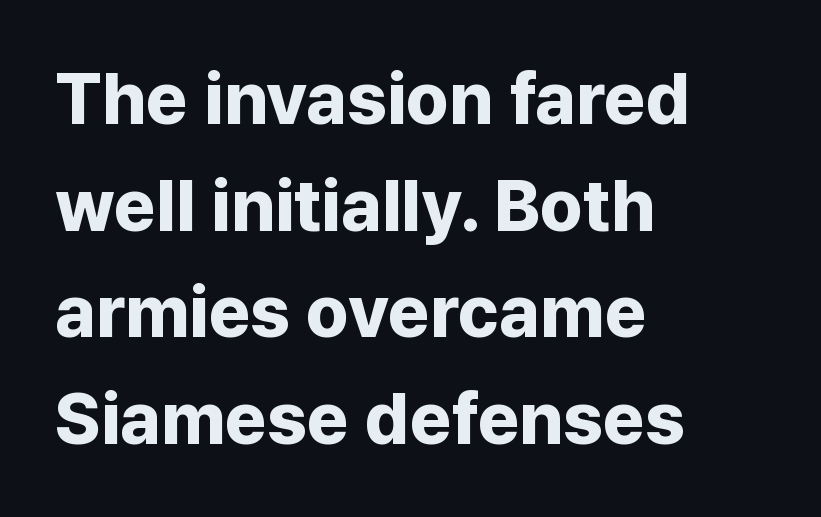
Q: Is the text bold? A: Yes.
Q: Is the text italic (slanted)? A: No, it is upright.
Q: Is the typeface a serif or a sans-serif typeface? A: Sans-serif.
Q: Is the text underlined? A: No.
Q: How is the paragraph aligned? A: Left-aligned.
Q: Is the spacing between letters normal or unusually wide? A: Normal.
Q: Is the spacing between lines tight, normal or loose? A: Normal.
Q: Width (condensed, normal, or wide)? A: Normal.
Q: Stroke contrast? A: Low.
Q: x-height? A: Medium.
Q: Monospaced? A: No.
